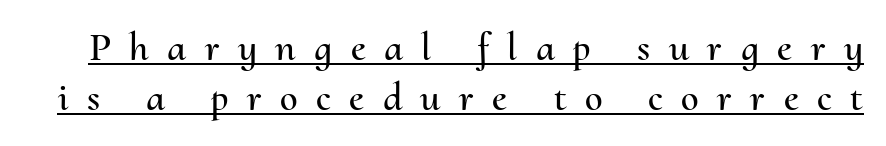
The passage shown is typed in a proportional face where columns would drift. Honestly, the row spacing looks completely unremarkable. In designer terms, the underline attribute is active on this setting. The tracking reads as deliberately expanded to a designer's eye. The specimen reads as upright at a glance.
